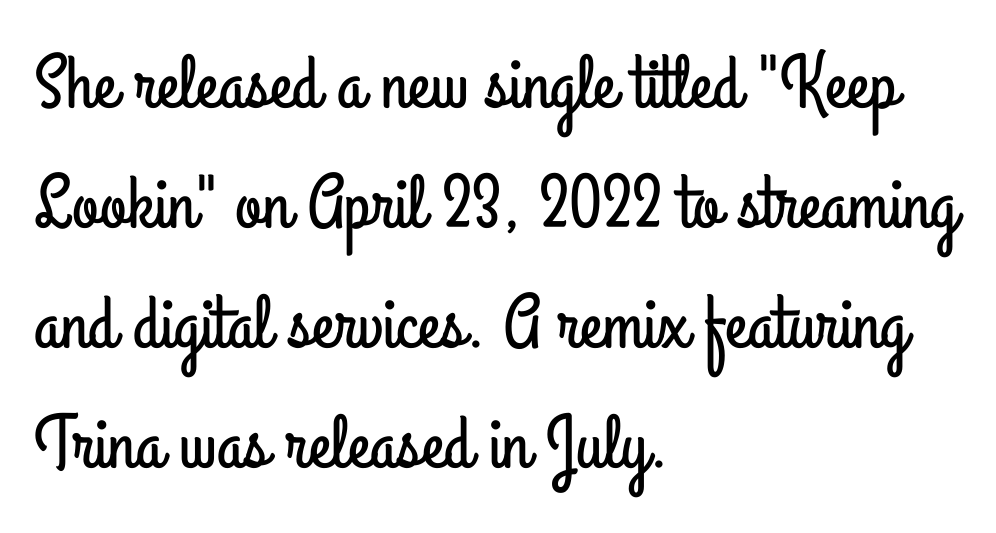
Is this a fixed-width face? No — the glyphs have proportional, varying widths. Has an underline been added? It has not. The passage shown has conventional tracking throughout. The passage is arranged the way most books set body copy — flush left. Do the letters lean? They stand straight.
